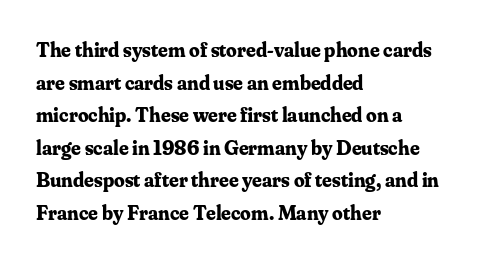
The image shows 21 px bold type, upright; set left-aligned, normal line spacing (1.55x), normal letter spacing, not underlined.
